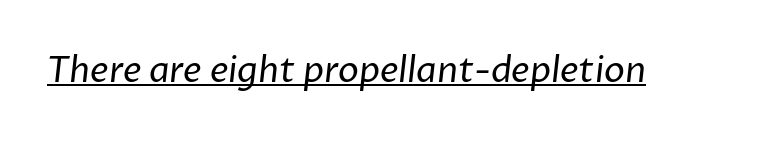
The image shows 35 px regular-weight sans-serif type; set normal letter spacing, underlined; low stroke contrast and a medium x-height.
